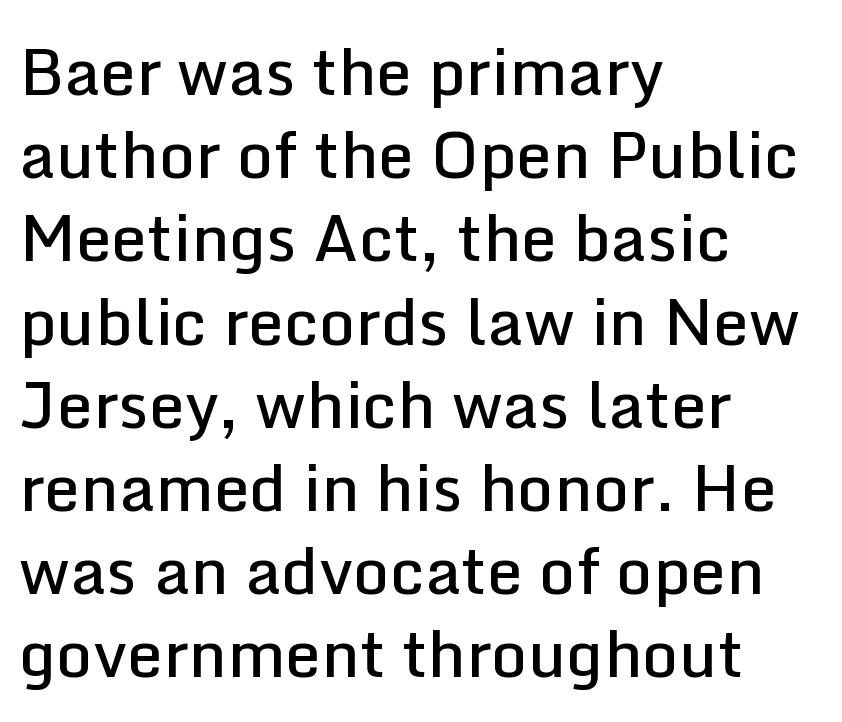
{"serif": "no", "italic": "no", "bold": "semi", "weight": "semibold", "width": "normal", "stroke_contrast": "low", "x_height": "medium", "monospaced": "no", "underline": "no", "align": "left", "line_spacing": "normal", "line_spacing_ratio": 1.3, "letter_spacing": "normal", "letter_spacing_em": 0.0, "glyph_px": 64}
